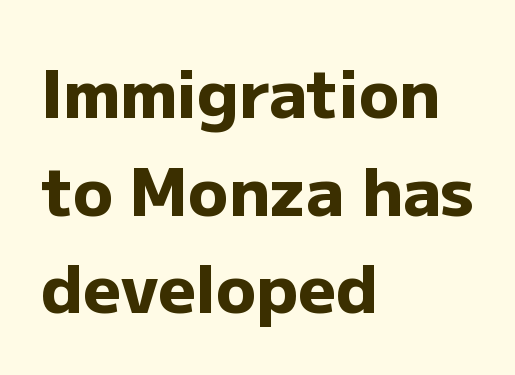
Q: Is the text bold? A: Yes.
Q: Is the text italic (slanted)? A: No, it is upright.
Q: Is the typeface a serif or a sans-serif typeface? A: Sans-serif.
Q: Is the text underlined? A: No.
Q: How is the paragraph aligned? A: Left-aligned.
Q: Is the spacing between letters normal or unusually wide? A: Normal.
Q: Is the spacing between lines tight, normal or loose? A: Normal.
Q: Width (condensed, normal, or wide)? A: Normal.
Q: Stroke contrast? A: Low.
Q: x-height? A: Medium.
Q: Monospaced? A: No.
